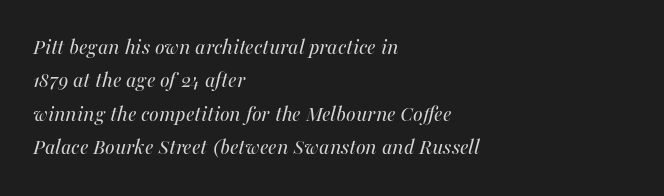
Q: Is the text bold? A: No.
Q: Is the text italic (slanted)? A: Yes, it leans right by about 16 degrees.
Q: Is the text underlined? A: No.
Q: How is the paragraph aligned? A: Left-aligned.
Q: Is the spacing between letters normal or unusually wide? A: Normal.
Q: Is the spacing between lines tight, normal or loose? A: Normal.
